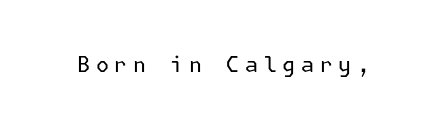
The image shows 21 px text type, upright; set unusually wide letter spacing (+0.27 em), not underlined.
